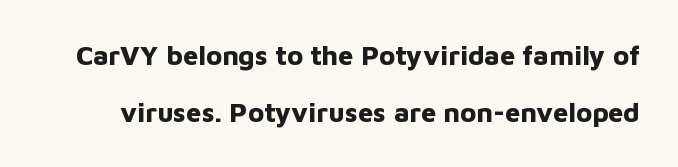
{"italic": "no", "bold": "yes", "underline": "no", "line_spacing": "loose", "line_spacing_ratio": 2.12, "letter_spacing": "normal", "letter_spacing_em": 0.0, "glyph_px": 27}
